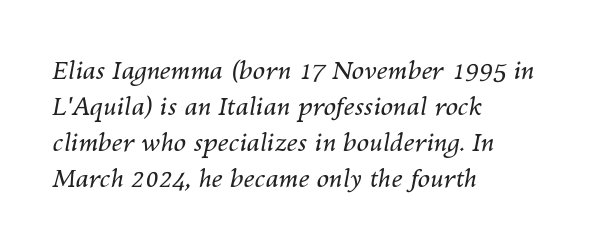
Q: Is the text bold? A: No.
Q: Is the text italic (slanted)? A: Yes, it leans right by about 10 degrees.
Q: Is the text underlined? A: No.
Q: How is the paragraph aligned? A: Left-aligned.
Q: Is the spacing between letters normal or unusually wide? A: Normal.
Q: Is the spacing between lines tight, normal or loose? A: Normal.
